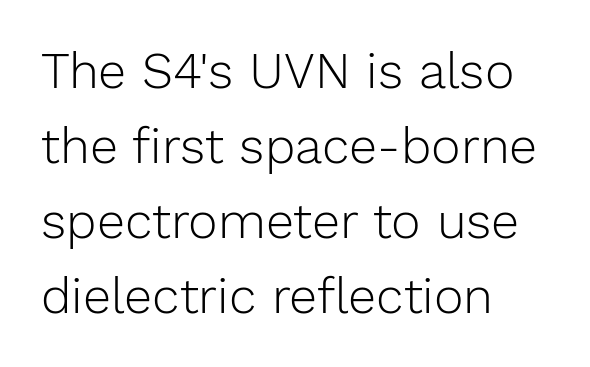
{"serif": "no", "italic": "no", "bold": "no", "weight": "light", "width": "normal", "stroke_contrast": "low", "x_height": "medium", "monospaced": "no", "underline": "no", "align": "left", "line_spacing": "normal", "line_spacing_ratio": 1.5, "letter_spacing": "normal", "letter_spacing_em": 0.0, "glyph_px": 50}
